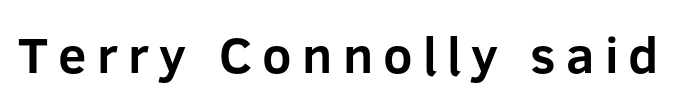
{"serif": "no", "italic": "no", "bold": "yes", "weight": "bold", "width": "normal", "stroke_contrast": "low", "x_height": "medium", "monospaced": "no", "underline": "no", "letter_spacing": "wide", "letter_spacing_em": 0.2, "glyph_px": 51}
